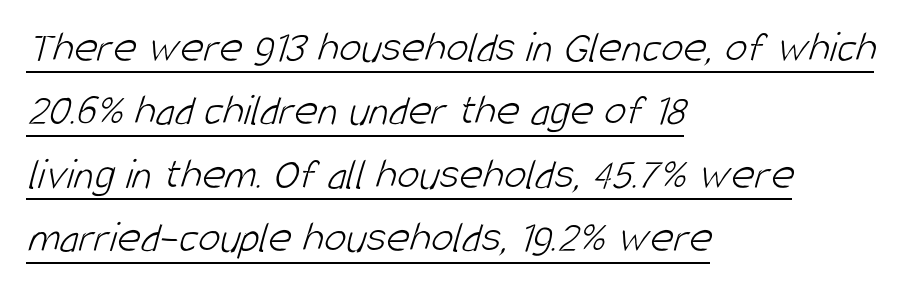
Q: Is the text bold? A: No.
Q: Is the typeface a serif or a sans-serif typeface? A: Sans-serif.
Q: Is the text underlined? A: Yes.
Q: How is the paragraph aligned? A: Left-aligned.
Q: Is the spacing between letters normal or unusually wide? A: Normal.
Q: Is the spacing between lines tight, normal or loose? A: Normal.
Q: Width (condensed, normal, or wide)? A: Condensed.
Q: Stroke contrast? A: Low.
Q: x-height? A: Large.
Q: Monospaced? A: No.
